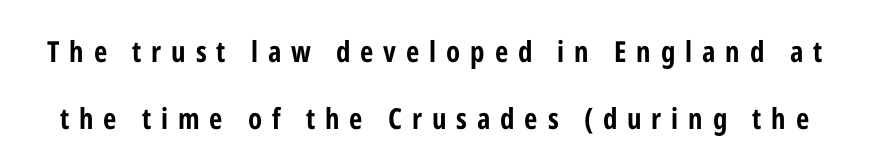
Q: Is the text bold? A: Yes.
Q: Is the text italic (slanted)? A: No, it is upright.
Q: Is the typeface a serif or a sans-serif typeface? A: Sans-serif.
Q: Is the text underlined? A: No.
Q: Is the spacing between letters normal or unusually wide? A: Unusually wide.
Q: Is the spacing between lines tight, normal or loose? A: Loose.
Q: Width (condensed, normal, or wide)? A: Condensed.
Q: Stroke contrast? A: Low.
Q: x-height? A: Medium.
Q: Monospaced? A: No.
